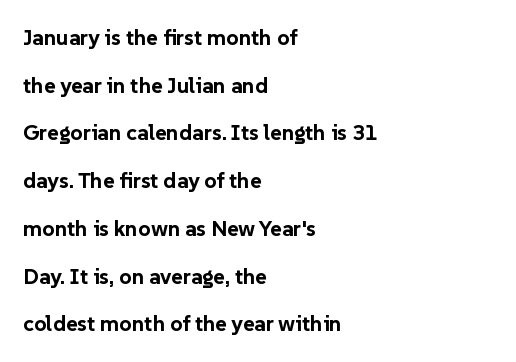
{"italic": "no", "bold": "yes", "underline": "no", "align": "left", "line_spacing": "loose", "line_spacing_ratio": 2.17, "letter_spacing": "normal", "letter_spacing_em": 0.0, "glyph_px": 22}
